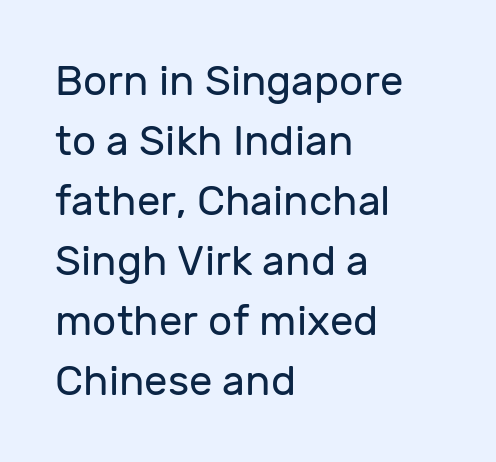
The image shows 42 px regular-weight sans-serif type, upright; set left-aligned, normal line spacing (1.43x), normal letter spacing, not underlined; low stroke contrast and a medium x-height.
